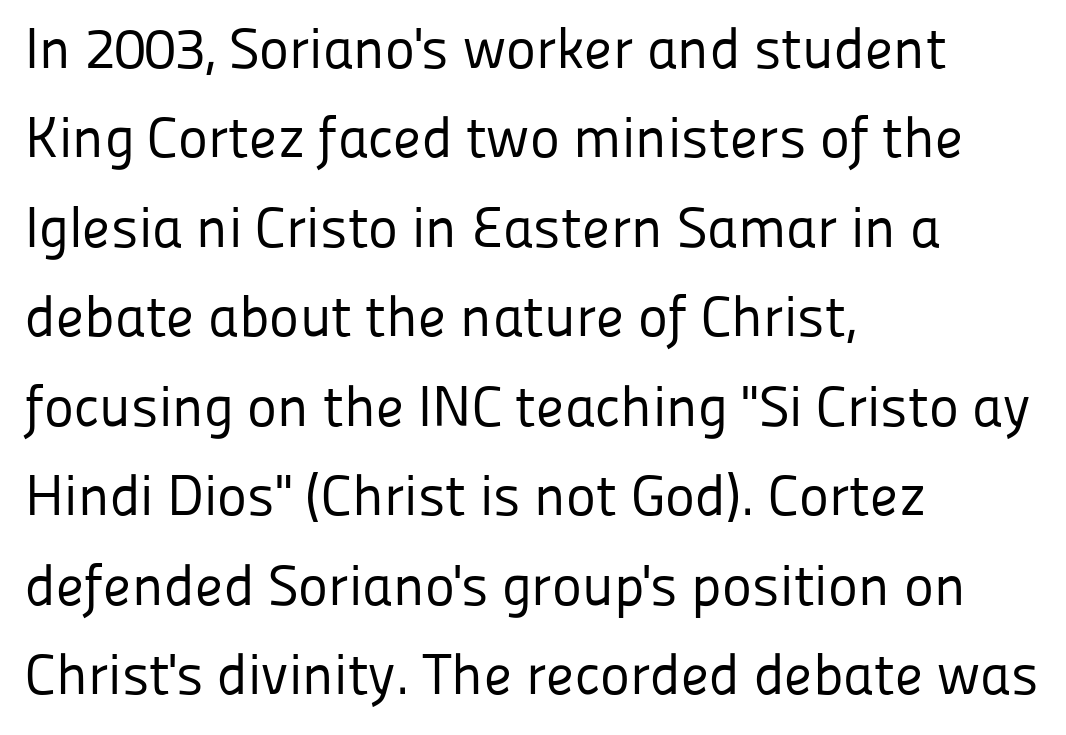
This rendering features lettering with no underline. The weight tops out at a normal text grade. A typesetter would call this proportional, since set widths differ per character. Left-aligned paragraph, ragged on the right. Serif or sans? Sans — the stroke terminals are bare. Normally led — the rows are evenly, conventionally spaced.
